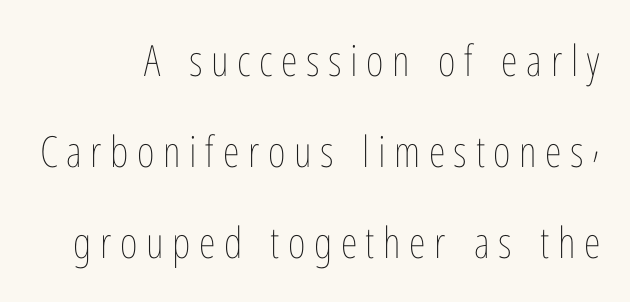
Plain, unruled lines of type. In terms of leading, this rendering errs on the spacious side. Proportional: the letters do not fall into vertical columns. Honestly, the letter spacing is so wide it's the main thing you notice.
